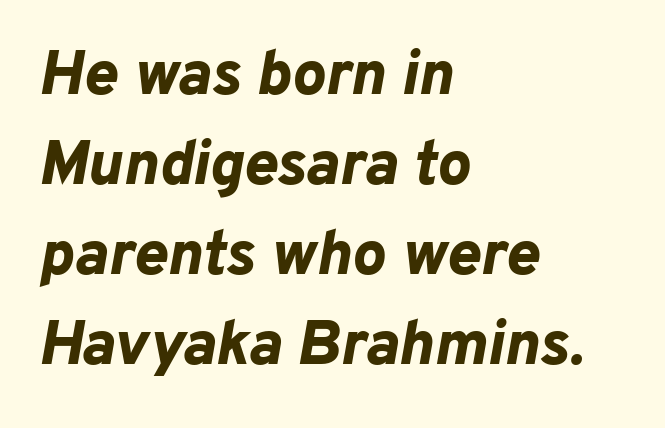
You can tell it's italic because the verticals aren't actually vertical. Notice how thick the strokes are: this is what a full bold looks like. This sample uses plain, unmodified letter spacing. The space beneath each line is pristine and unruled. Character widths vary here, with narrow letters taking less room than wide ones. The lines in this sample share a left origin and differ only in where they stop.
